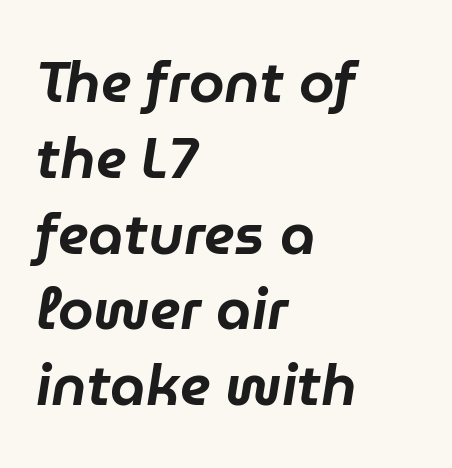
The image shows 57 px text type, italic (leaning right); set left-aligned, normal line spacing (1.33x), normal letter spacing, not underlined; low stroke contrast and a medium x-height.
